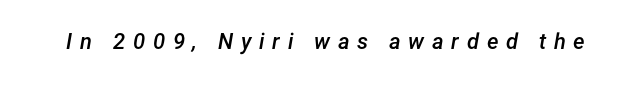
There is plenty of visible air inserted between adjacent glyphs. On the weight axis this lands at semibold, roughly 600. Looking at the ascenders, they clearly lean. Only glyphs here, with clear space below each row.
